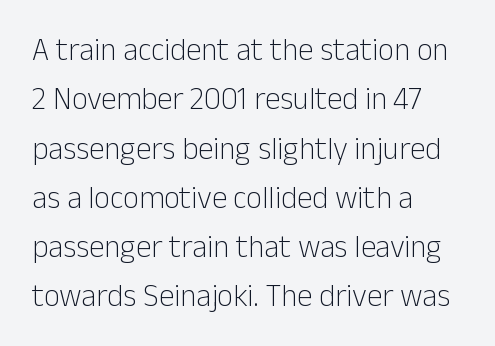
Tracking here is standard; glyphs follow each other at the usual distance. Unbolded letterforms with no extra heft. Serifs: no, the terminals of the letterforms are clean. Leading matches the norm, producing a regular column. This rendering uses left alignment, leaving the right contour irregular. Clear beneath every line of the passage.
